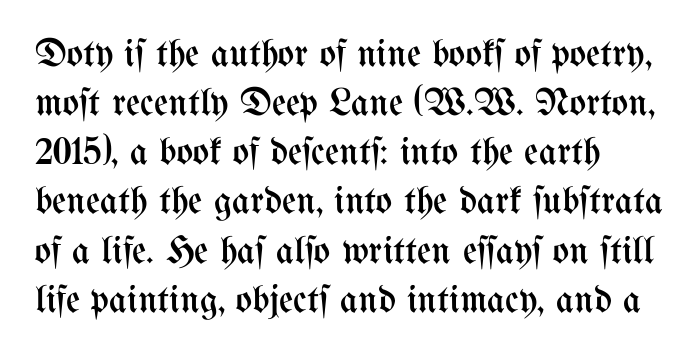
Q: Is the text bold? A: No.
Q: Is the text italic (slanted)? A: No, it is upright.
Q: Is the text underlined? A: No.
Q: How is the paragraph aligned? A: Left-aligned.
Q: Is the spacing between letters normal or unusually wide? A: Normal.
Q: Is the spacing between lines tight, normal or loose? A: Normal.
Q: Width (condensed, normal, or wide)? A: Condensed.
Q: Stroke contrast? A: Medium.
Q: x-height? A: Medium.
Q: Monospaced? A: No.
